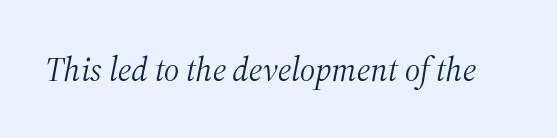
The gap between lines stays unmarked. Heaviness? Minimal to ordinary, like unemphasized prose. Italic: yes, the glyphs are oblique. Stroke terminals: seriffed. Does extra space separate the letters? No, they use regular spacing.
